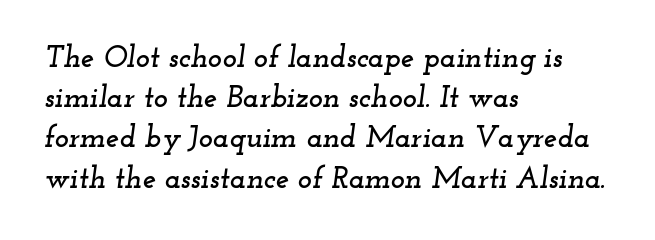
Q: Is the text italic (slanted)? A: Yes, it leans right by about 12 degrees.
Q: Is the typeface a serif or a sans-serif typeface? A: Serif.
Q: Is the text underlined? A: No.
Q: How is the paragraph aligned? A: Left-aligned.
Q: Is the spacing between letters normal or unusually wide? A: Normal.
Q: Is the spacing between lines tight, normal or loose? A: Normal.
Q: Width (condensed, normal, or wide)? A: Wide.
Q: Stroke contrast? A: Low.
Q: x-height? A: Small.
Q: Monospaced? A: No.
